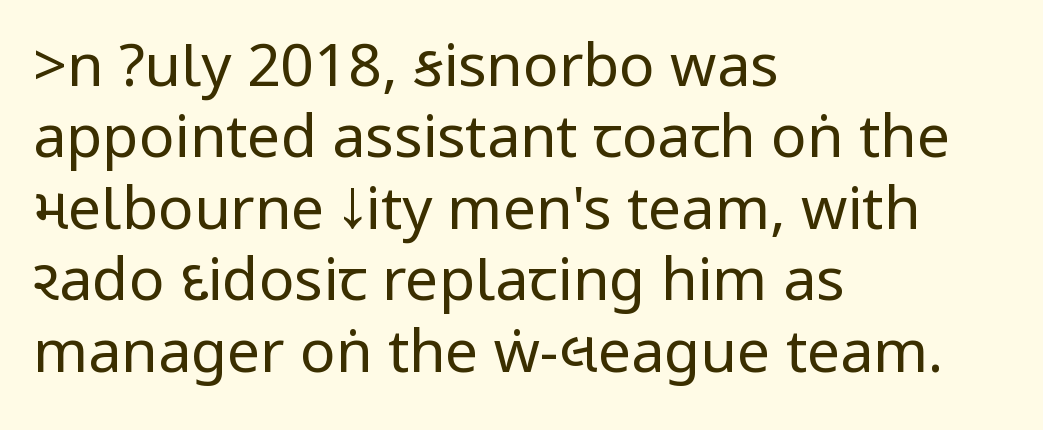
A classic flush-left, rag-right setting is used for this passage. You could call the tracking neutral — neither tight nor loose. Posture: straight, roman, zero tilt. Stem width sits at or under what a default text font uses.
